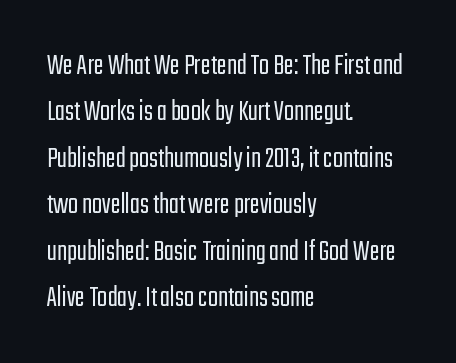
The image shows 30 px light, condensed sans-serif type, upright; set left-aligned, normal line spacing (1.55x), normal letter spacing, not underlined; low stroke contrast and a medium x-height.
